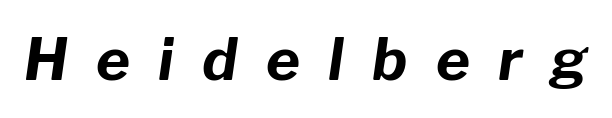
Q: Is the text bold? A: Yes.
Q: Is the text italic (slanted)? A: Yes, it leans right by about 8 degrees.
Q: Is the text underlined? A: No.
Q: Is the spacing between letters normal or unusually wide? A: Unusually wide.
Q: Width (condensed, normal, or wide)? A: Normal.
Q: Stroke contrast? A: Low.
Q: x-height? A: Medium.
Q: Monospaced? A: No.
